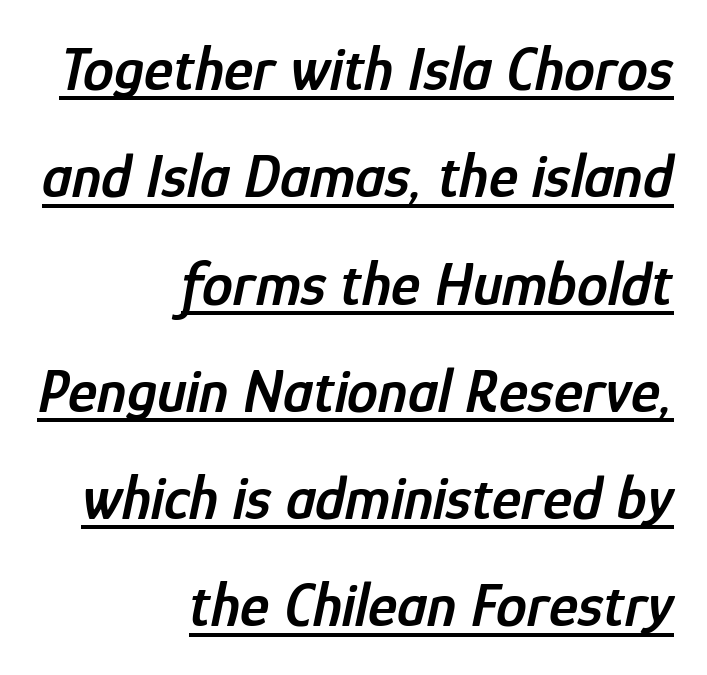
The image shows 62 px semibold, condensed type, italic (leaning right); set right-aligned, line spacing 1.73x, normal letter spacing, underlined; low stroke contrast and a medium x-height.
